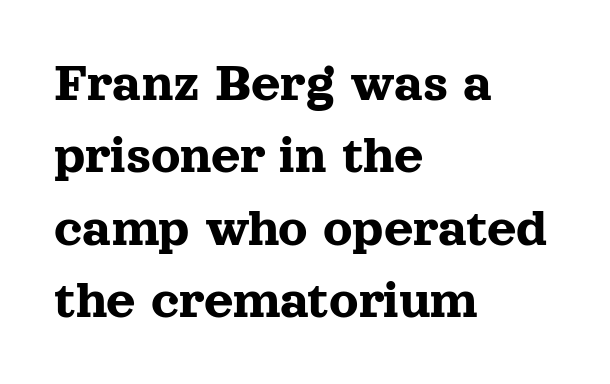
Character widths vary here, with narrow letters taking less room than wide ones. This sample uses an upright cut, with every glyph sitting square on the baseline. Old-style or modern, the face here clearly has serifs. Horizontal alignment here is leftward, the default for most running prose.
